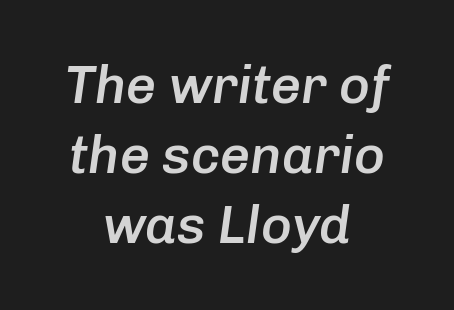
{"italic": "yes", "lean": "right", "slant_degrees": 8, "bold": "semi", "weight": "semibold", "width": "normal", "stroke_contrast": "low", "x_height": "medium", "monospaced": "no", "underline": "no", "align": "center", "line_spacing": "normal", "line_spacing_ratio": 1.32, "letter_spacing": "normal", "letter_spacing_em": 0.0, "glyph_px": 53}
